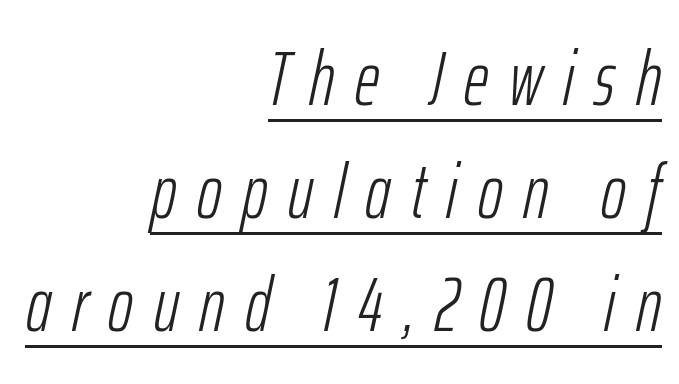
{"italic": "yes", "lean": "right", "slant_degrees": 12, "bold": "no", "weight": "light", "width": "condensed", "stroke_contrast": "low", "x_height": "medium", "monospaced": "no", "underline": "yes", "align": "right", "line_spacing": "normal", "line_spacing_ratio": 1.49, "letter_spacing": "wide", "letter_spacing_em": 0.27, "glyph_px": 76}
